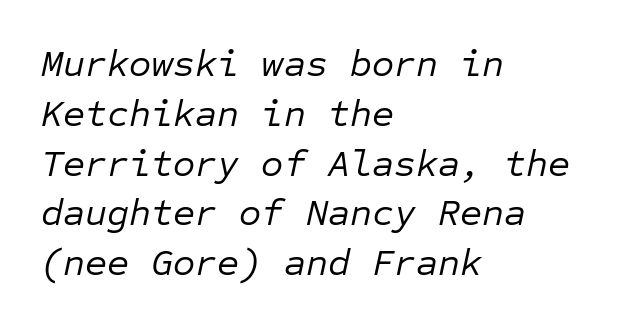
{"italic": "yes", "lean": "right", "slant_degrees": 12, "bold": "no", "weight": "regular", "width": "normal", "stroke_contrast": "low", "x_height": "medium", "monospaced": "yes", "underline": "no", "align": "left", "line_spacing": "normal", "line_spacing_ratio": 1.31, "letter_spacing": "normal", "letter_spacing_em": 0.0, "glyph_px": 38}
